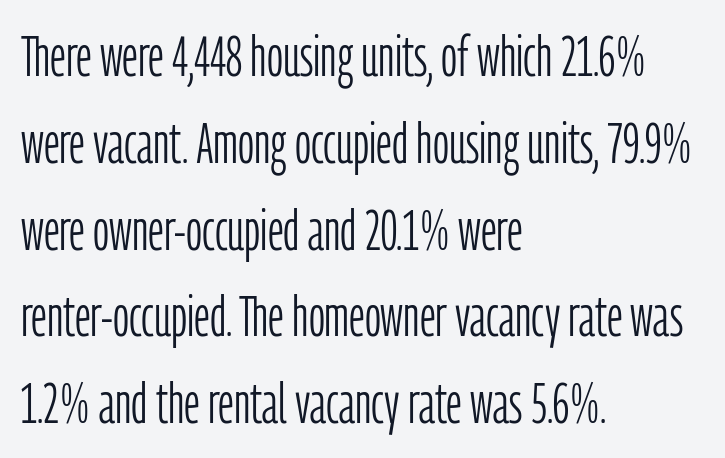
{"serif": "no", "italic": "no", "bold": "no", "weight": "light", "width": "condensed", "stroke_contrast": "low", "x_height": "medium", "monospaced": "no", "underline": "no", "align": "left", "line_spacing": "normal", "line_spacing_ratio": 1.55, "letter_spacing": "normal", "letter_spacing_em": 0.0, "glyph_px": 56}
